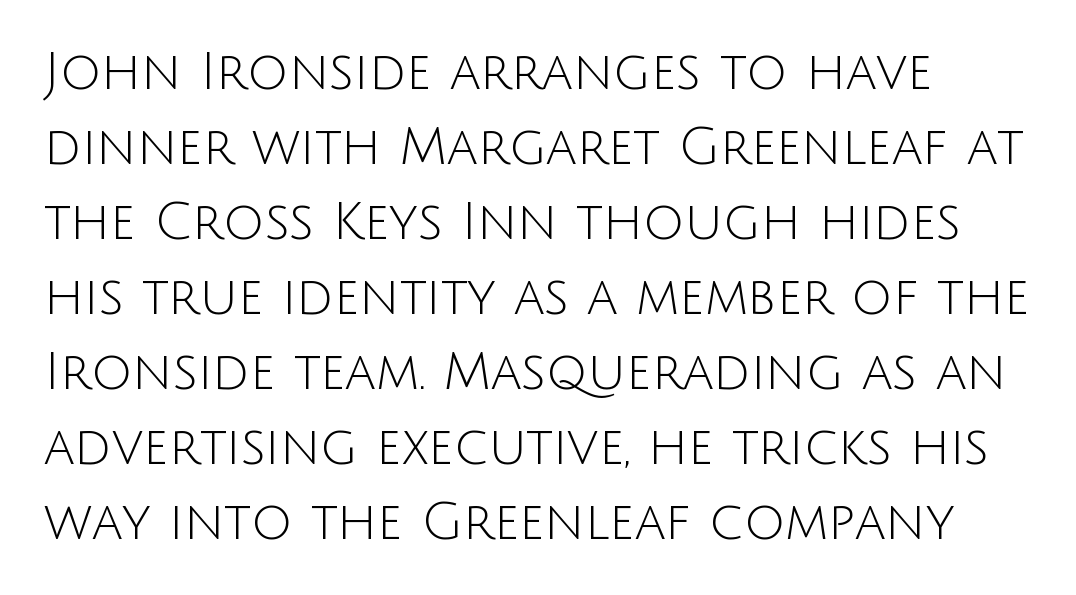
The image shows 51 px light sans-serif type, upright; set left-aligned, normal line spacing (1.47x), normal letter spacing, not underlined; low stroke contrast and a large x-height.
